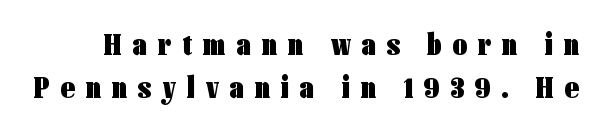
You could not count columns in this text — the font is proportionally spaced. The specimen reads as upright at a glance. Every letter is thick-stroked: bold, no question. The leading is moderate, giving the passage an even texture.
